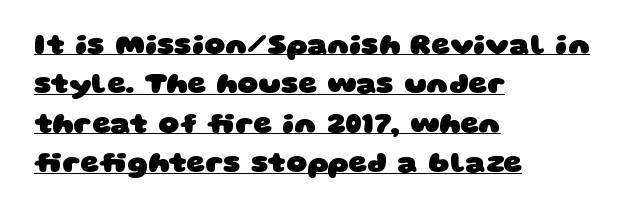
Q: Is the text bold? A: Yes.
Q: Is the typeface a serif or a sans-serif typeface? A: Sans-serif.
Q: Is the text underlined? A: Yes.
Q: How is the paragraph aligned? A: Left-aligned.
Q: Is the spacing between letters normal or unusually wide? A: Normal.
Q: Is the spacing between lines tight, normal or loose? A: Normal.
Q: Width (condensed, normal, or wide)? A: Wide.
Q: Stroke contrast? A: Low.
Q: x-height? A: Large.
Q: Monospaced? A: No.
